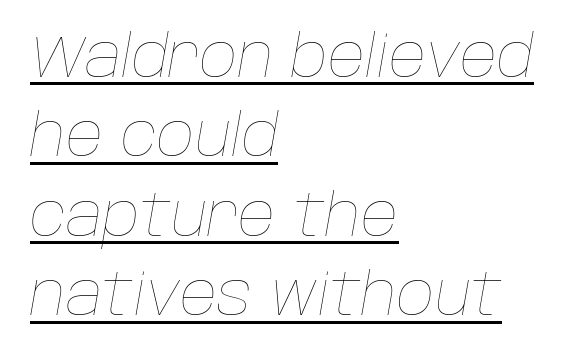
Q: Is the text bold? A: No.
Q: Is the text italic (slanted)? A: Yes, it leans right by about 10 degrees.
Q: Is the text underlined? A: Yes.
Q: How is the paragraph aligned? A: Left-aligned.
Q: Is the spacing between letters normal or unusually wide? A: Normal.
Q: Is the spacing between lines tight, normal or loose? A: Normal.
Q: Width (condensed, normal, or wide)? A: Normal.
Q: Stroke contrast? A: Low.
Q: x-height? A: Large.
Q: Monospaced? A: No.
